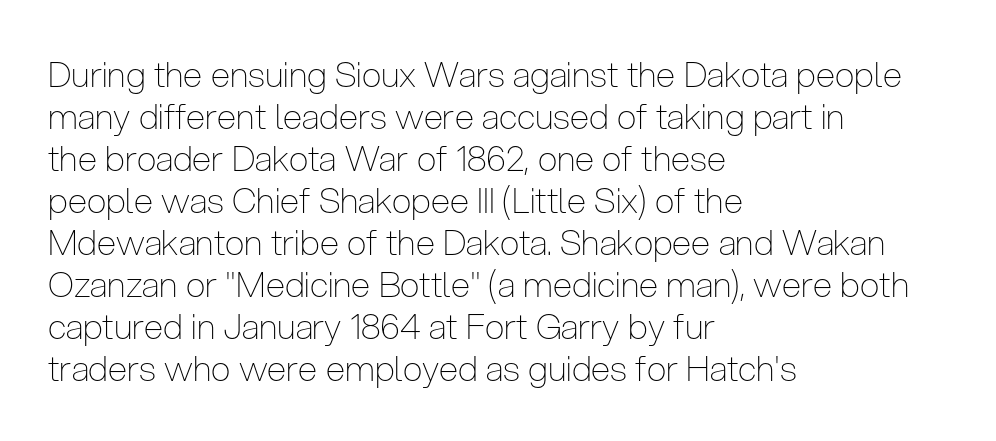
The image shows 35 px thin, condensed sans-serif type, upright; set left-aligned, line spacing 1.2x, normal letter spacing, not underlined; low stroke contrast and a medium x-height.
